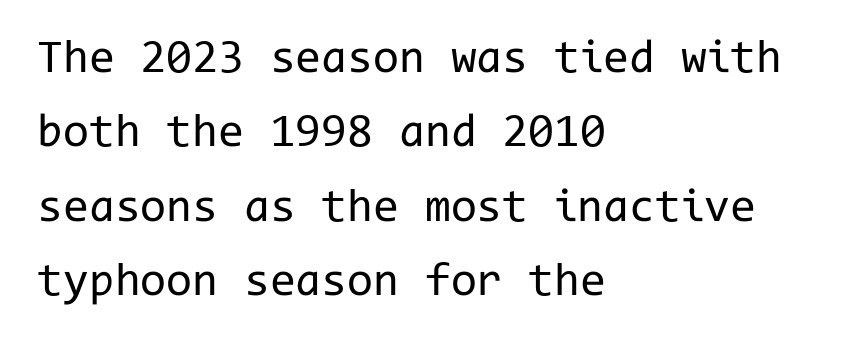
The type sits square on the baseline with zero lean. Tracking here is standard; glyphs follow each other at the usual distance. Stroke mass is kept to a normal reading level or below. Do the characters align in a grid? Yes, the font is monospaced.
